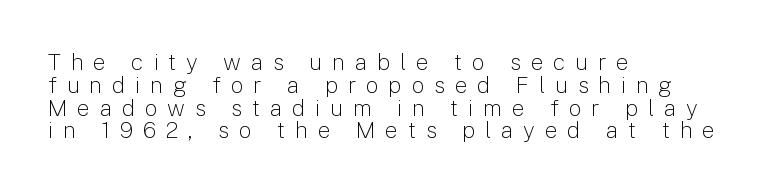
Style check: upright. Loose tracking; the words dissolve into strings of separated letters. Compared with typical paragraphs, the rows here are closer together. Glance below the letters and you will spot only blank space.
